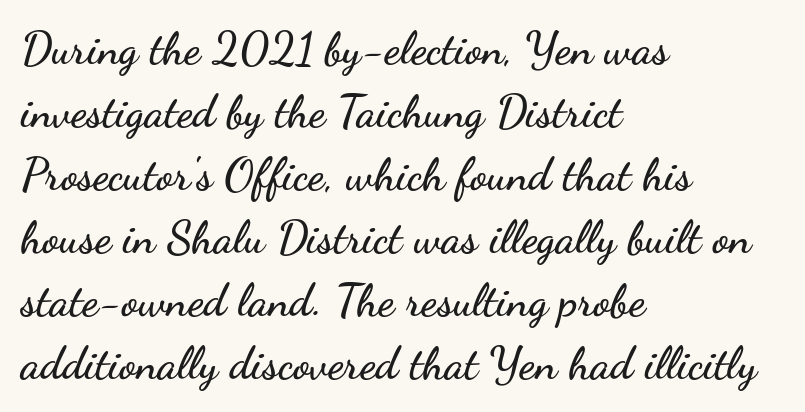
Honestly, the row spacing looks completely unremarkable. Line beginnings align vertically; line endings do not. Font category for this specimen: sans-serif. Nothing unusual about the tracking: characters are spaced as the font intends.
